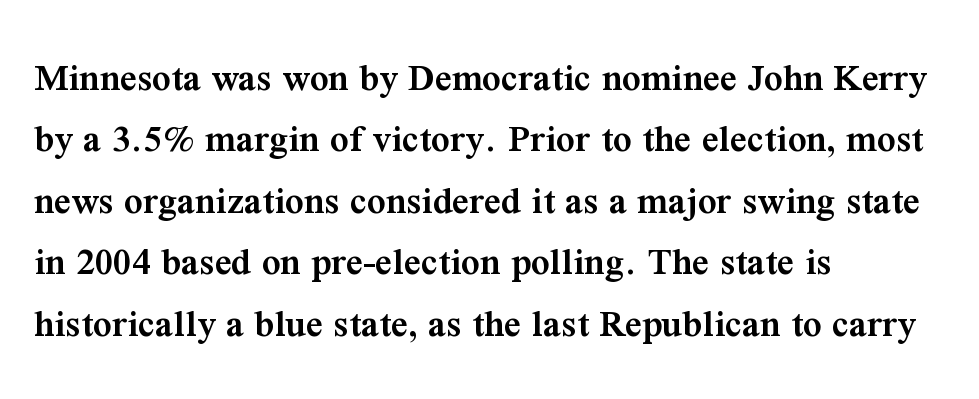
Q: Is the text bold? A: Semi-bold.
Q: Is the text italic (slanted)? A: No, it is upright.
Q: Is the typeface a serif or a sans-serif typeface? A: Serif.
Q: Is the text underlined? A: No.
Q: How is the paragraph aligned? A: Left-aligned.
Q: Is the spacing between letters normal or unusually wide? A: Normal.
Q: Is the spacing between lines tight, normal or loose? A: Normal.
Q: Width (condensed, normal, or wide)? A: Normal.
Q: Stroke contrast? A: Medium.
Q: x-height? A: Medium.
Q: Monospaced? A: No.
